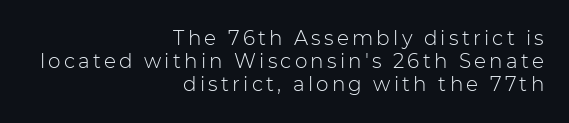
The lines are quadded right. No extra ink here — the face is not bold. A clean baseline with only descenders dipping below it. The type sits square on the baseline with zero lean.
